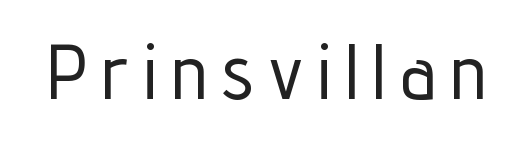
Q: Is the text italic (slanted)? A: No, it is upright.
Q: Is the typeface a serif or a sans-serif typeface? A: Sans-serif.
Q: Is the text underlined? A: No.
Q: Is the spacing between letters normal or unusually wide? A: Unusually wide.
Q: Width (condensed, normal, or wide)? A: Condensed.
Q: Stroke contrast? A: Low.
Q: x-height? A: Medium.
Q: Monospaced? A: No.
